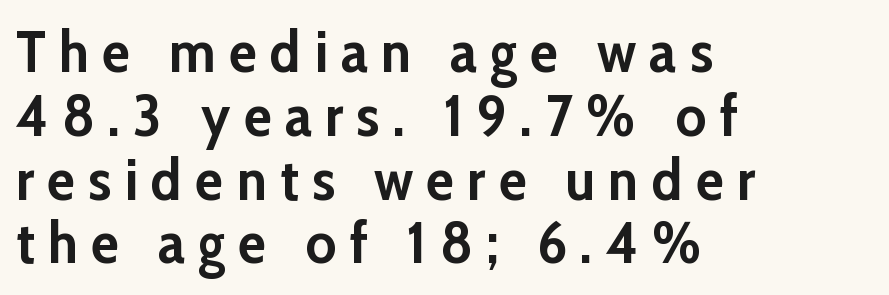
The image shows 58 px semibold sans-serif type, upright; set left-aligned, tight line spacing (1.1x), unusually wide letter spacing (+0.23 em), not underlined; low stroke contrast and a medium x-height.
